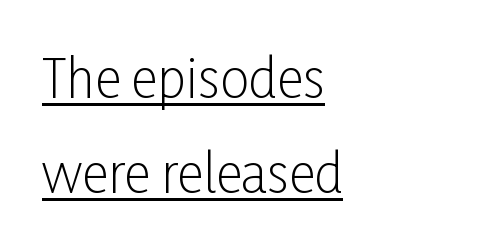
{"serif": "no", "italic": "no", "bold": "no", "weight": "light", "width": "condensed", "stroke_contrast": "low", "x_height": "medium", "monospaced": "no", "underline": "yes", "align": "left", "line_spacing_ratio": 1.82, "letter_spacing": "normal", "letter_spacing_em": 0.0, "glyph_px": 52}
